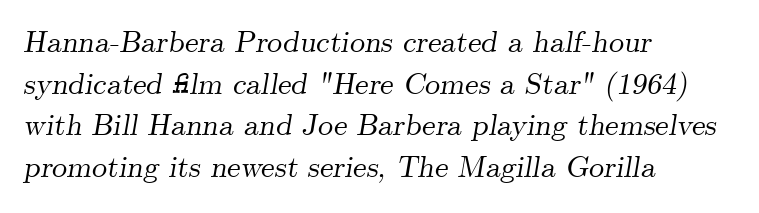
The image shows 30 px serif type, italic (leaning right); set left-aligned, normal line spacing (1.39x), normal letter spacing, not underlined; medium stroke contrast and a small x-height.
